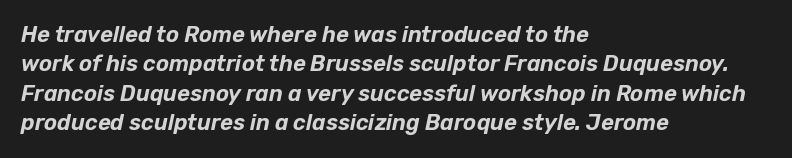
The setting favours the left margin, as ordinary paragraphs usually do. What's the leading like? Ordinary, nothing unusual. Between one letter and the next there's only the usual sliver of space. It's the slanting kind of type. A bare baseline throughout the passage.
